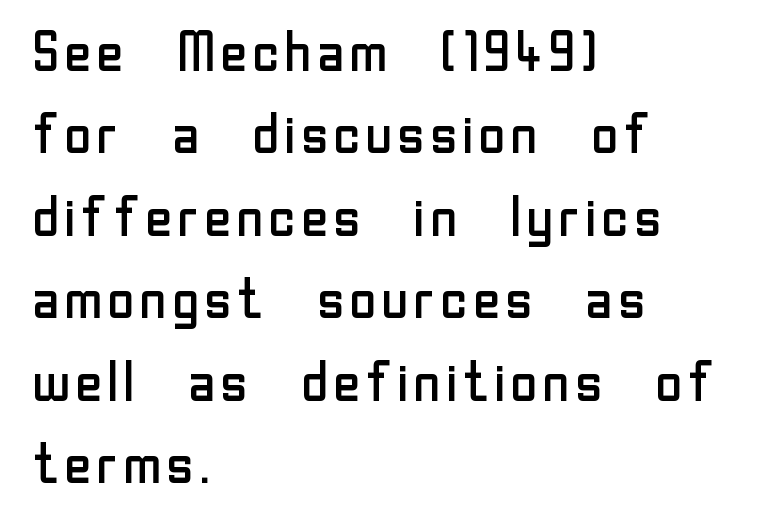
Vertical strokes here are truly vertical. Is this a sans? Yes — the strokes have no serifs. These lines are rendered in a variable-pitch font. Honestly, the row spacing looks completely unremarkable.
